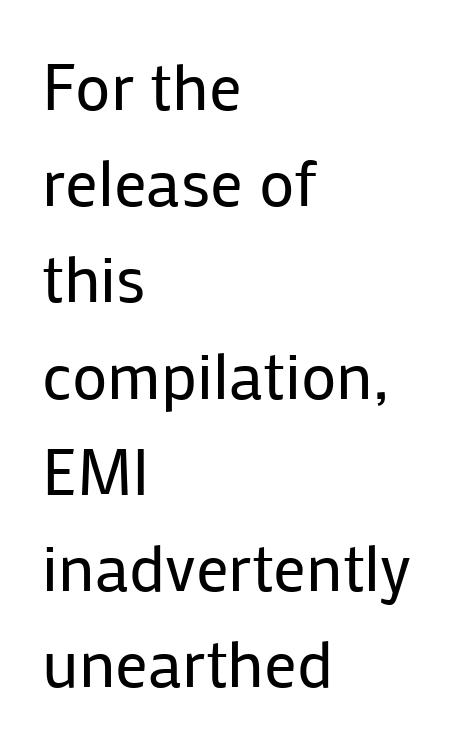
{"serif": "no", "italic": "no", "bold": "no", "weight": "regular", "width": "normal", "stroke_contrast": "low", "x_height": "medium", "monospaced": "no", "underline": "no", "align": "left", "line_spacing": "normal", "line_spacing_ratio": 1.48, "letter_spacing": "normal", "letter_spacing_em": 0.0, "glyph_px": 65}
